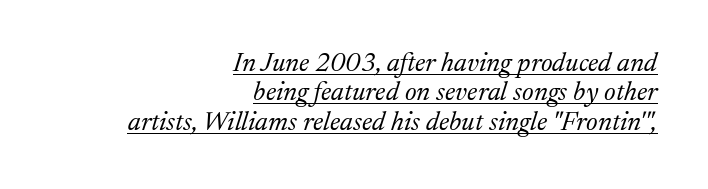
Q: Is the text bold? A: No.
Q: Is the text italic (slanted)? A: Yes, it leans right by about 17 degrees.
Q: Is the text underlined? A: Yes.
Q: How is the paragraph aligned? A: Right-aligned.
Q: Is the spacing between letters normal or unusually wide? A: Normal.
Q: Is the spacing between lines tight, normal or loose? A: Tight.
